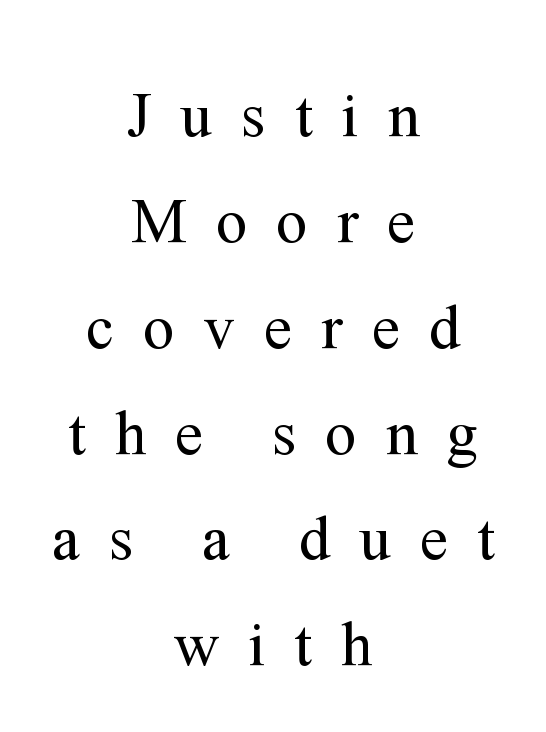
The image shows 63 px regular-weight serif type, upright; set centered, normal line spacing (1.68x), unusually wide letter spacing (+0.46 em), not underlined; medium stroke contrast and a medium x-height.
